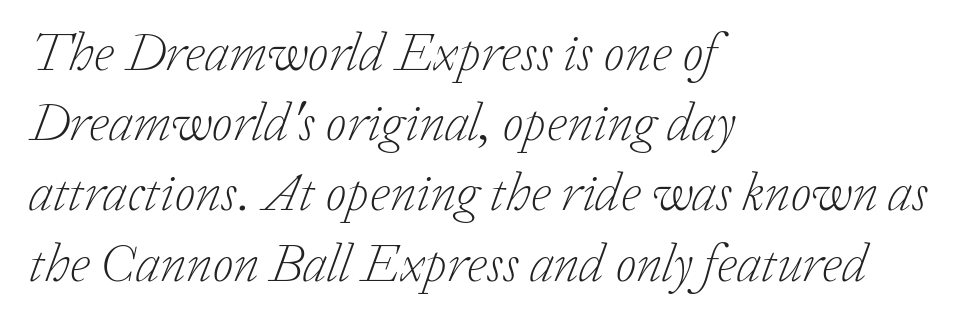
{"serif": "yes", "italic": "yes", "lean": "right", "slant_degrees": 20, "bold": "no", "weight": "light", "width": "normal", "stroke_contrast": "low", "x_height": "medium", "monospaced": "no", "underline": "no", "align": "left", "line_spacing": "normal", "line_spacing_ratio": 1.3, "letter_spacing": "normal", "letter_spacing_em": 0.0, "glyph_px": 54}
